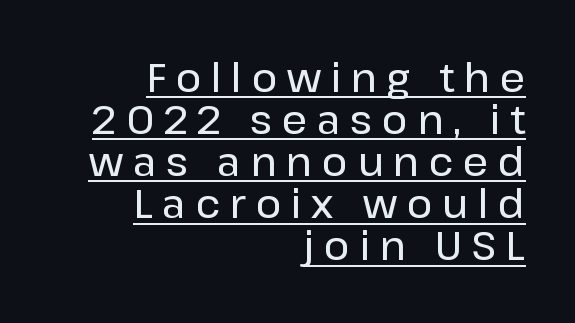
The letterforms stand isolated, each surrounded by extra space. Spacing verdict: proportional, widths tailored to each character. The axis of the letterforms is exactly vertical. Tightly led — the rows are bunched. This is underlined copy, the kind a proofreader might mark for attention.
